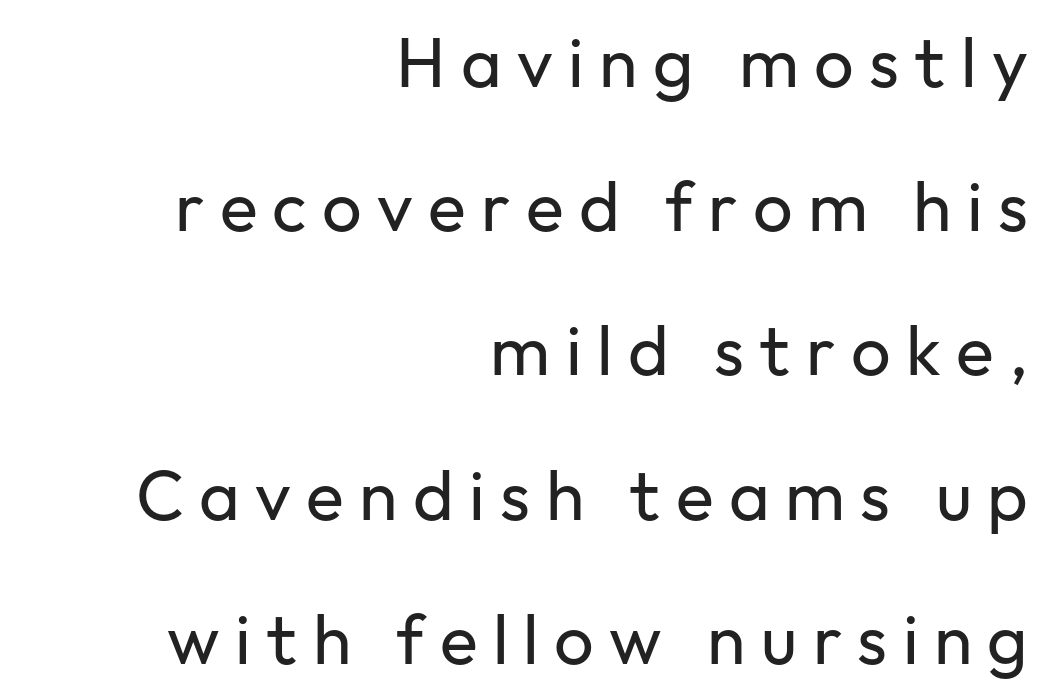
{"serif": "no", "italic": "no", "bold": "no", "weight": "regular", "width": "normal", "stroke_contrast": "low", "x_height": "medium", "monospaced": "no", "underline": "no", "align": "right", "line_spacing": "loose", "line_spacing_ratio": 2.06, "letter_spacing": "wide", "letter_spacing_em": 0.22, "glyph_px": 70}
